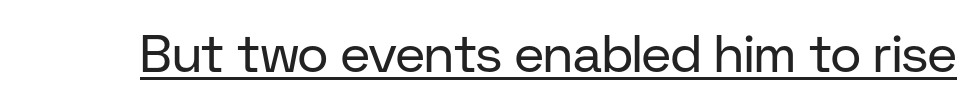
{"serif": "no", "italic": "no", "bold": "no", "weight": "regular", "width": "normal", "stroke_contrast": "low", "x_height": "medium", "monospaced": "no", "underline": "yes", "letter_spacing": "normal", "letter_spacing_em": 0.0, "glyph_px": 52}
